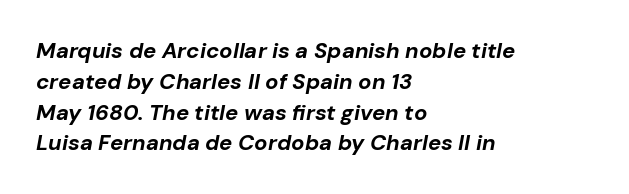
Characters are canted at an angle relative to the baseline's perpendicular. Each line starts at the same left margin while the right side varies. Type without underlining. Nothing unusual about the tracking: characters are spaced as the font intends.
